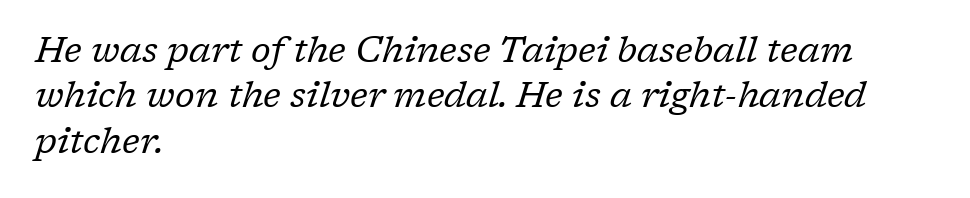
The image shows 36 px regular-weight serif type, italic (leaning right); set left-aligned, normal line spacing (1.26x), normal letter spacing, not underlined; low stroke contrast and a medium x-height.
